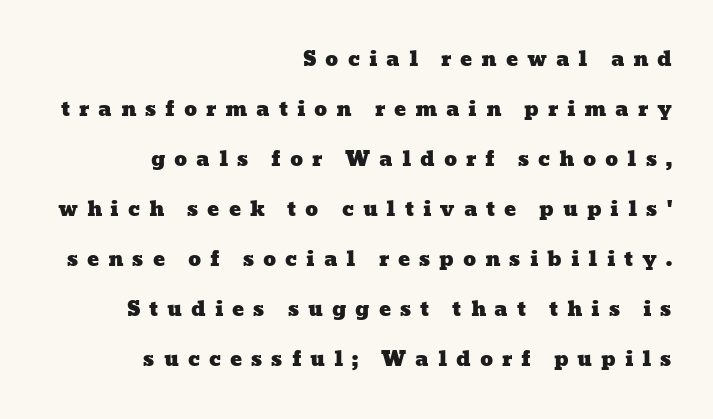
The image shows 20 px text type; set right-aligned, loose line spacing (2.5x), unusually wide letter spacing (+0.44 em), not underlined.
